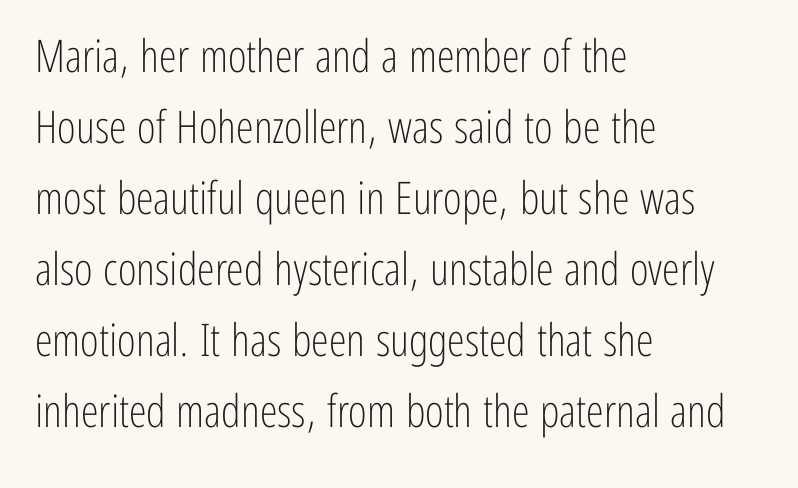
Q: Is the text bold? A: No.
Q: Is the text italic (slanted)? A: No, it is upright.
Q: Is the typeface a serif or a sans-serif typeface? A: Sans-serif.
Q: Is the text underlined? A: No.
Q: How is the paragraph aligned? A: Left-aligned.
Q: Is the spacing between letters normal or unusually wide? A: Normal.
Q: Is the spacing between lines tight, normal or loose? A: Normal.
Q: Width (condensed, normal, or wide)? A: Condensed.
Q: Stroke contrast? A: Low.
Q: x-height? A: Medium.
Q: Monospaced? A: No.
